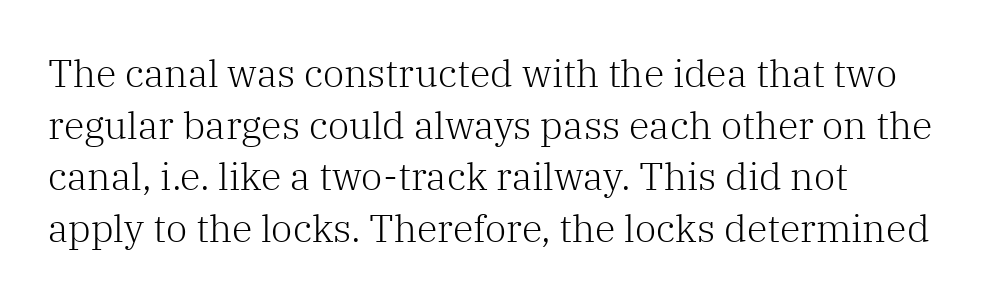
Q: Is the text bold? A: No.
Q: Is the text italic (slanted)? A: No, it is upright.
Q: Is the typeface a serif or a sans-serif typeface? A: Serif.
Q: Is the text underlined? A: No.
Q: How is the paragraph aligned? A: Left-aligned.
Q: Is the spacing between letters normal or unusually wide? A: Normal.
Q: Is the spacing between lines tight, normal or loose? A: Normal.
Q: Width (condensed, normal, or wide)? A: Normal.
Q: Stroke contrast? A: Low.
Q: x-height? A: Medium.
Q: Monospaced? A: No.
